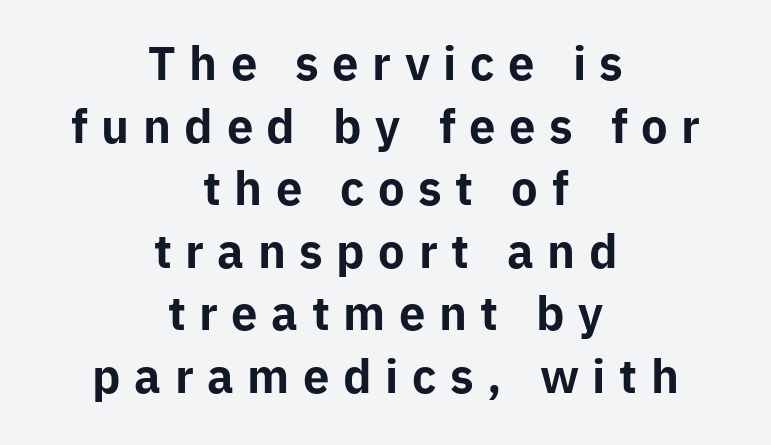
The image shows 45 px bold sans-serif type, upright; set centered, normal line spacing (1.39x), unusually wide letter spacing (+0.3 em), not underlined; low stroke contrast and a medium x-height.
